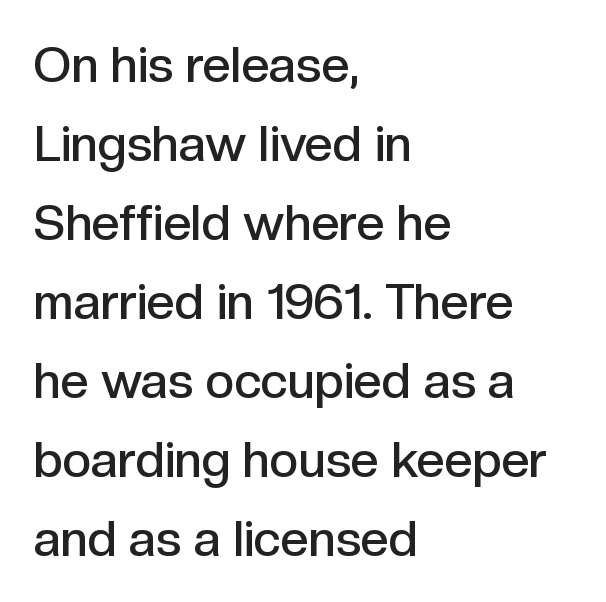
{"serif": "no", "italic": "no", "bold": "semi", "weight": "semibold", "width": "normal", "x_height": "medium", "monospaced": "no", "underline": "no", "align": "left", "line_spacing": "normal", "line_spacing_ratio": 1.58, "letter_spacing": "normal", "letter_spacing_em": 0.0, "glyph_px": 50}
